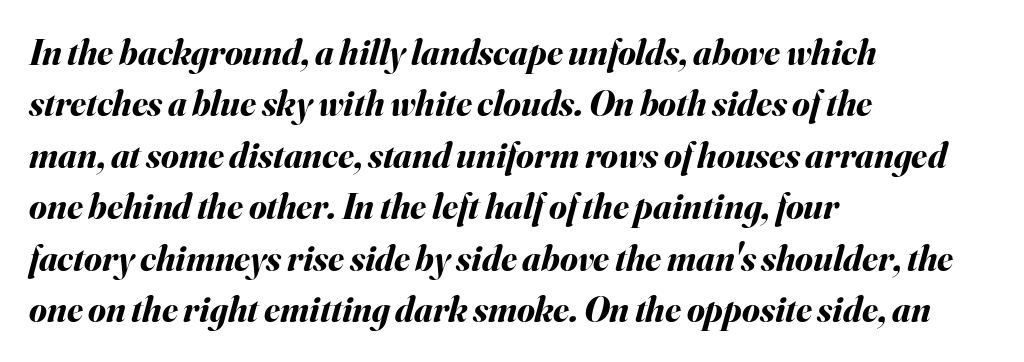
Q: Is the text bold? A: Yes.
Q: Is the text italic (slanted)? A: Yes, it leans right by about 16 degrees.
Q: Is the text underlined? A: No.
Q: How is the paragraph aligned? A: Left-aligned.
Q: Is the spacing between letters normal or unusually wide? A: Normal.
Q: Is the spacing between lines tight, normal or loose? A: Normal.
Q: Width (condensed, normal, or wide)? A: Normal.
Q: Stroke contrast? A: Medium.
Q: x-height? A: Small.
Q: Monospaced? A: No.
